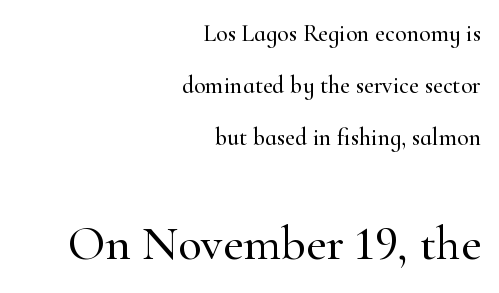
Q: Is the text italic (slanted)? A: No, it is upright.
Q: Is the typeface a serif or a sans-serif typeface? A: Serif.
Q: Is the text underlined? A: No.
Q: How is the paragraph aligned? A: Right-aligned.
Q: Is the spacing between letters normal or unusually wide? A: Normal.
Q: Is the spacing between lines tight, normal or loose? A: Loose.
Q: Which block of text is set in a larger size, the first (top) or the second (bottom)? A: The second (bottom) one.
Q: Width (condensed, normal, or wide)? A: Normal.
Q: Stroke contrast? A: High.
Q: x-height? A: Small.
Q: Monospaced? A: No.
